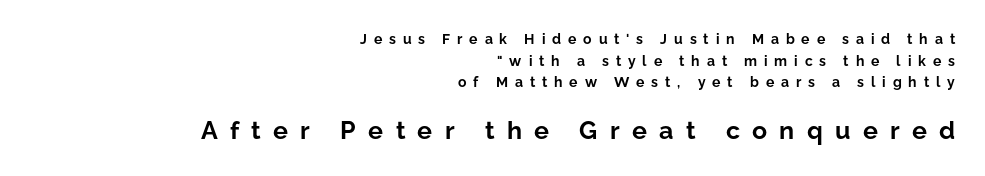
Vertical spacing — default. The passage shown begins with its smaller block and ends with its larger one. Quick note: underline off. Pretty heavy lettering here — definitely bold. The typesetter chose a ragged-left arrangement here.
